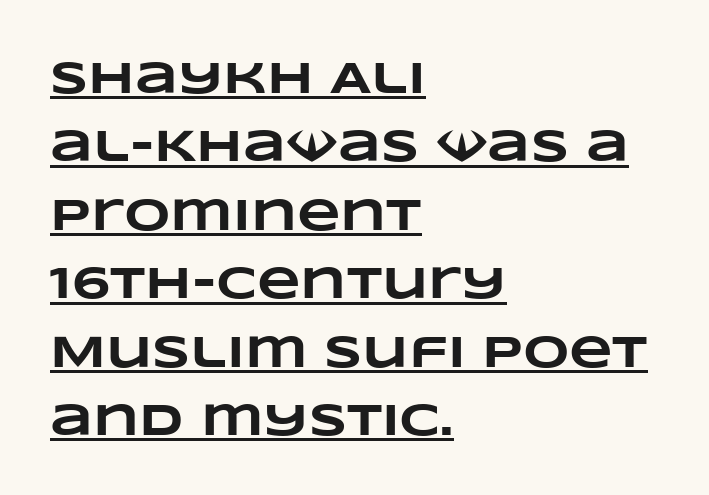
{"bold": "yes", "weight": "heavy", "width": "wide", "stroke_contrast": "low", "x_height": "large", "monospaced": "no", "underline": "yes", "align": "left", "line_spacing": "normal", "line_spacing_ratio": 1.52, "letter_spacing": "normal", "letter_spacing_em": 0.0, "glyph_px": 45}
